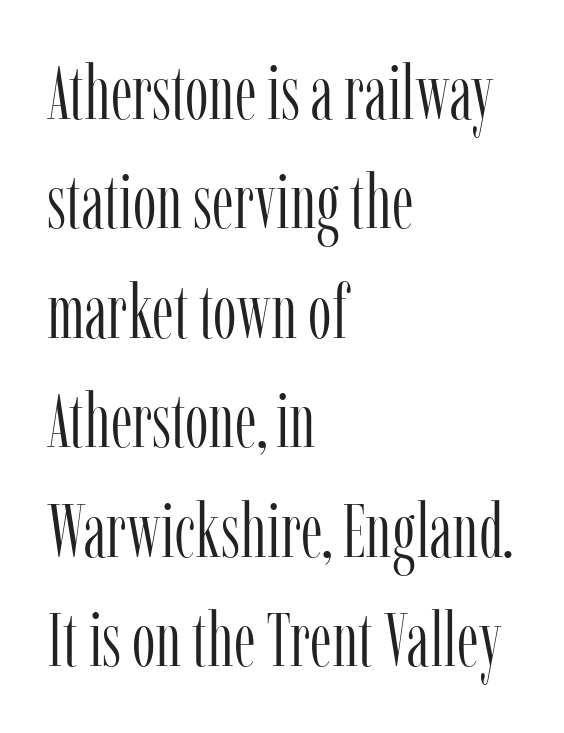
Q: Is the text bold? A: No.
Q: Is the text italic (slanted)? A: No, it is upright.
Q: Is the typeface a serif or a sans-serif typeface? A: Serif.
Q: Is the text underlined? A: No.
Q: How is the paragraph aligned? A: Left-aligned.
Q: Is the spacing between letters normal or unusually wide? A: Normal.
Q: Is the spacing between lines tight, normal or loose? A: Normal.
Q: Width (condensed, normal, or wide)? A: Condensed.
Q: Stroke contrast? A: Low.
Q: x-height? A: Medium.
Q: Monospaced? A: No.
